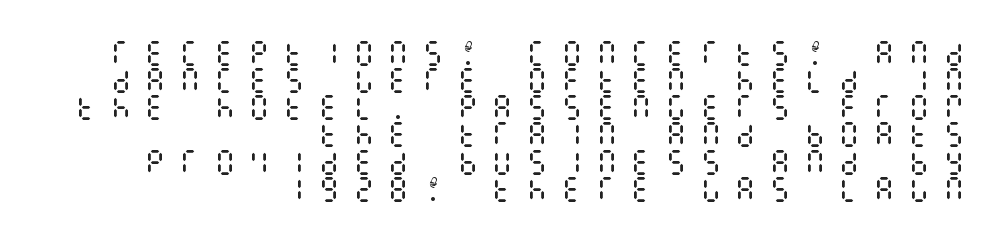
{"italic": "no", "bold": "no", "weight": "regular", "width": "condensed", "stroke_contrast": "medium", "x_height": "large", "underline": "no", "align": "right", "line_spacing": "tight", "line_spacing_ratio": 0.97, "letter_spacing": "wide", "letter_spacing_em": 0.44, "glyph_px": 28}
